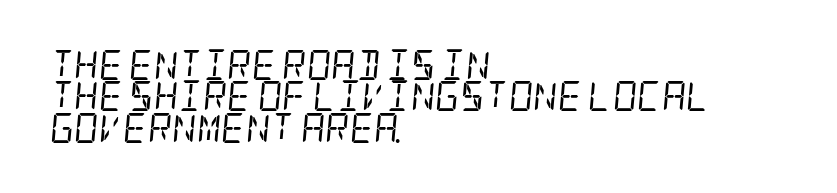
The image shows 30 px regular-weight, condensed serif type, italic (leaning right); set left-aligned, tight line spacing (1.05x), normal letter spacing, not underlined; low stroke contrast and a large x-height.
